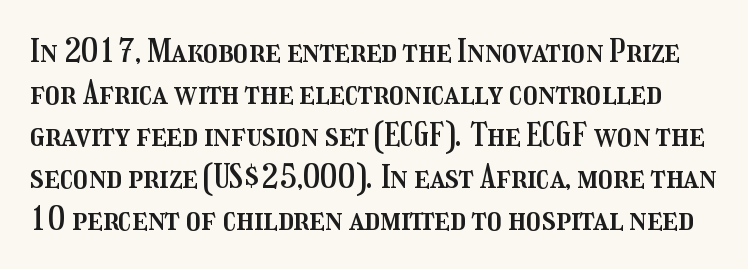
Q: Is the text italic (slanted)? A: No, it is upright.
Q: Is the text underlined? A: No.
Q: Is the spacing between letters normal or unusually wide? A: Normal.
Q: Is the spacing between lines tight, normal or loose? A: Normal.
Q: Width (condensed, normal, or wide)? A: Condensed.
Q: Stroke contrast? A: Medium.
Q: x-height? A: Medium.
Q: Monospaced? A: No.
